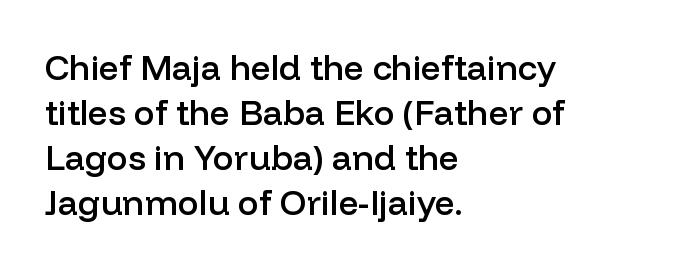
Typesetter's note: demi weight, one step under bold. This rendering features lettering with no underline. This sample keeps an unexceptional amount of space between lines. Note the varied advance widths — an 'i' is clearly narrower than an 'm'. A classic flush-left, rag-right setting is used for this passage. The typography opts for an upright posture over an oblique one.
